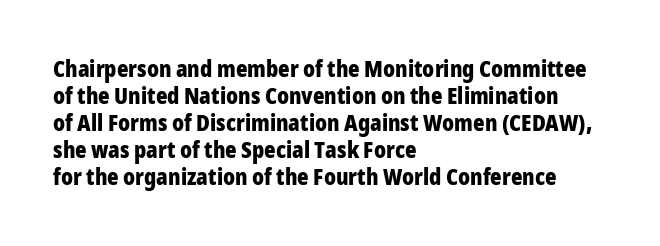
{"italic": "no", "bold": "yes", "underline": "no", "align": "left", "line_spacing_ratio": 1.23, "letter_spacing": "normal", "letter_spacing_em": 0.0, "glyph_px": 22}
